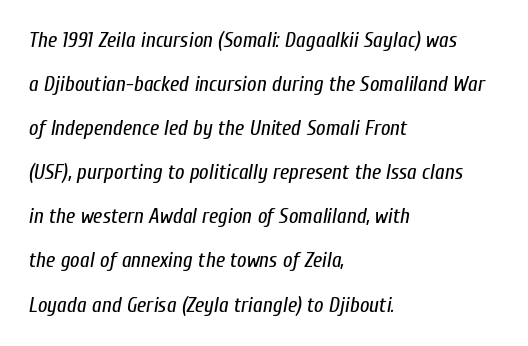
Q: Is the text bold? A: No.
Q: Is the text italic (slanted)? A: Yes, it leans right by about 10 degrees.
Q: Is the text underlined? A: No.
Q: How is the paragraph aligned? A: Left-aligned.
Q: Is the spacing between letters normal or unusually wide? A: Normal.
Q: Is the spacing between lines tight, normal or loose? A: Loose.
